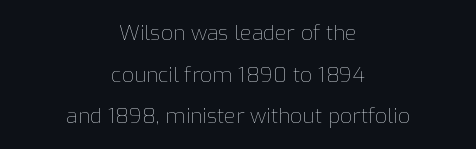
The image shows 21 px text type, upright; set centered, loose line spacing (1.98x), normal letter spacing, not underlined.
